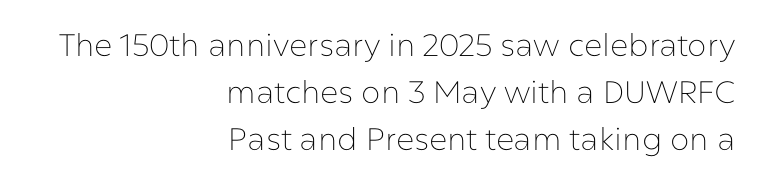
The image shows 31 px thin sans-serif type, upright; set right-aligned, normal line spacing (1.52x), normal letter spacing, not underlined; low stroke contrast and a medium x-height.
